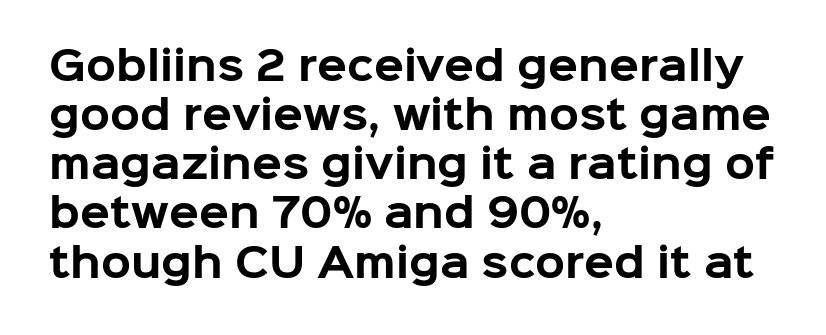
The image shows 39 px bold sans-serif type, upright; set left-aligned, normal line spacing (1.26x), normal letter spacing, not underlined; low stroke contrast and a medium x-height.
